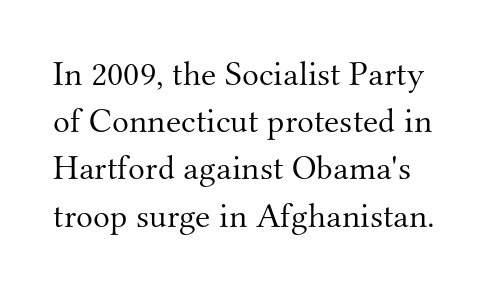
Q: Is the text bold? A: No.
Q: Is the text italic (slanted)? A: No, it is upright.
Q: Is the typeface a serif or a sans-serif typeface? A: Serif.
Q: Is the text underlined? A: No.
Q: Is the spacing between letters normal or unusually wide? A: Normal.
Q: Is the spacing between lines tight, normal or loose? A: Normal.
Q: Width (condensed, normal, or wide)? A: Normal.
Q: Stroke contrast? A: Medium.
Q: x-height? A: Small.
Q: Monospaced? A: No.
